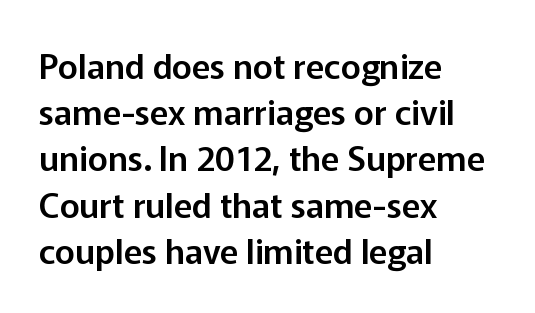
{"serif": "no", "italic": "no", "width": "normal", "stroke_contrast": "low", "x_height": "medium", "monospaced": "no", "underline": "no", "align": "left", "line_spacing": "normal", "line_spacing_ratio": 1.36, "letter_spacing": "normal", "letter_spacing_em": 0.0, "glyph_px": 34}
